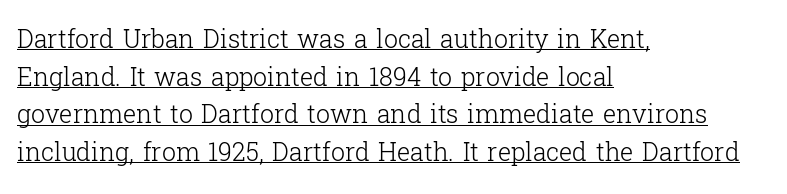
Notice how the stems are strictly vertical — no italics here. Weight: regular or lighter. The ragged edge is on the right, which tells us the setting is flush left. The rendered words wear a rule along their underside. Caption: standard tracking, unaltered. Notice how descenders clear the ascenders below comfortably — that's standard leading.
